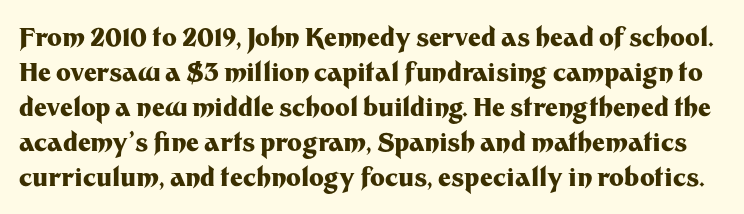
The image shows 25 px bold type, upright; set normal line spacing (1.4x), normal letter spacing, not underlined.
